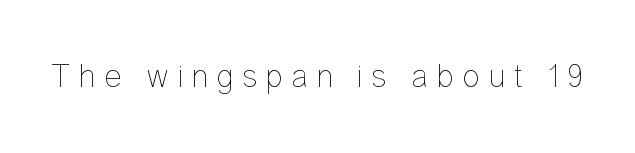
Type without underlining. Words appear elongated and porous because spacing is wide. The typesetting does not lean heavy: it is not bold. Posture: upright roman.
